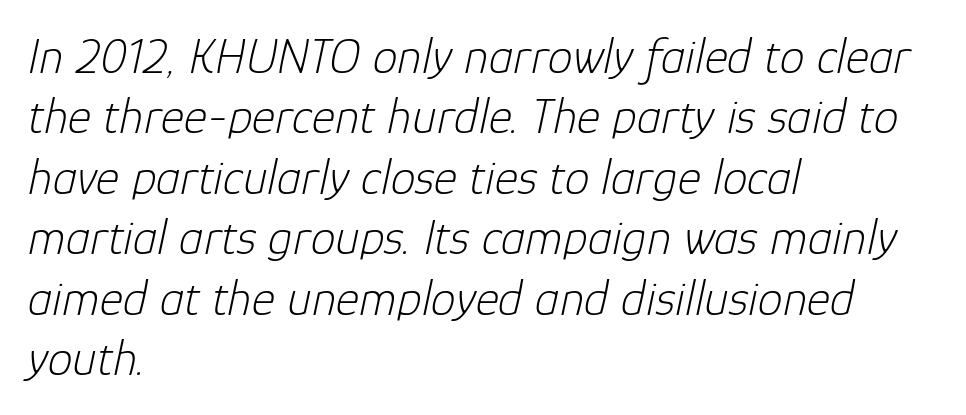
{"italic": "yes", "lean": "right", "slant_degrees": 12, "bold": "no", "weight": "light", "width": "normal", "stroke_contrast": "low", "x_height": "medium", "monospaced": "no", "underline": "no", "align": "left", "line_spacing_ratio": 1.21, "letter_spacing": "normal", "letter_spacing_em": 0.0, "glyph_px": 50}
